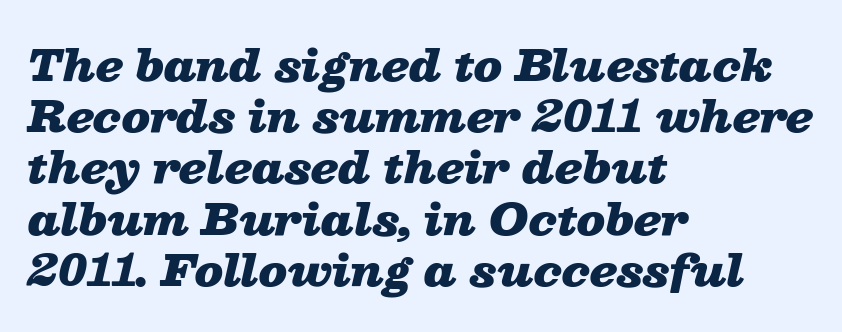
{"italic": "yes", "lean": "right", "slant_degrees": 13, "bold": "yes", "weight": "heavy", "width": "wide", "stroke_contrast": "low", "x_height": "medium", "monospaced": "no", "underline": "no", "align": "left", "line_spacing_ratio": 1.22, "letter_spacing": "normal", "letter_spacing_em": 0.0, "glyph_px": 42}
